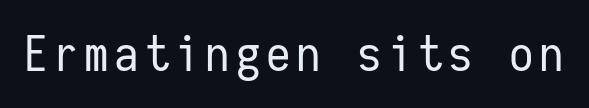
The image shows 49 px regular-weight, condensed sans-serif type, upright, monospaced; set not underlined; low stroke contrast and a medium x-height.
